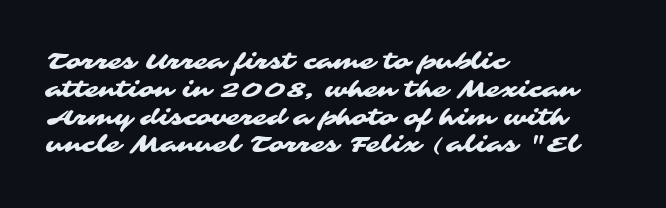
The image shows 23 px text type; set left-aligned, line spacing 1.21x, normal letter spacing, not underlined.
